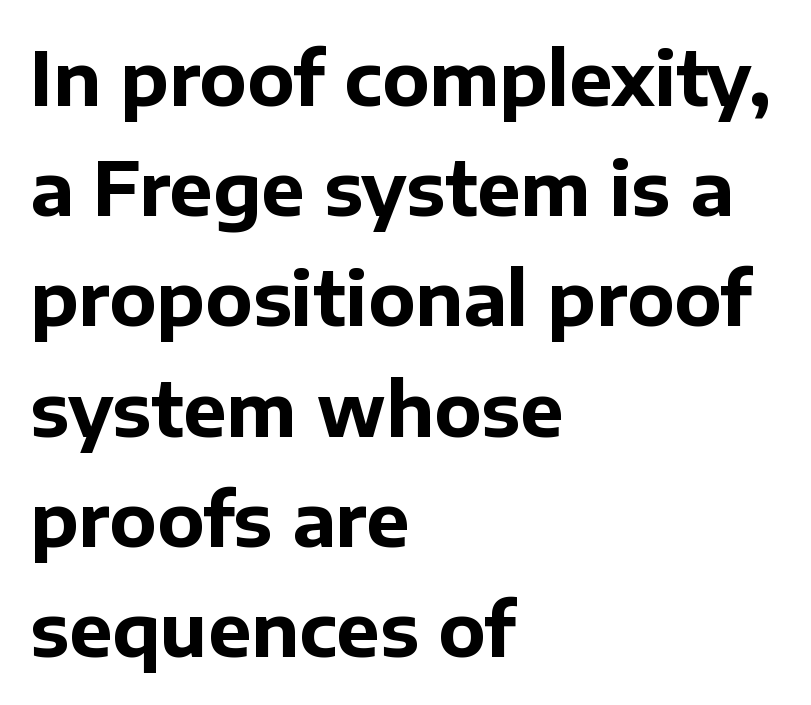
{"serif": "no", "italic": "no", "bold": "yes", "weight": "bold", "width": "normal", "stroke_contrast": "low", "x_height": "medium", "monospaced": "no", "underline": "no", "align": "left", "line_spacing": "normal", "line_spacing_ratio": 1.51, "letter_spacing": "normal", "letter_spacing_em": 0.0, "glyph_px": 73}
